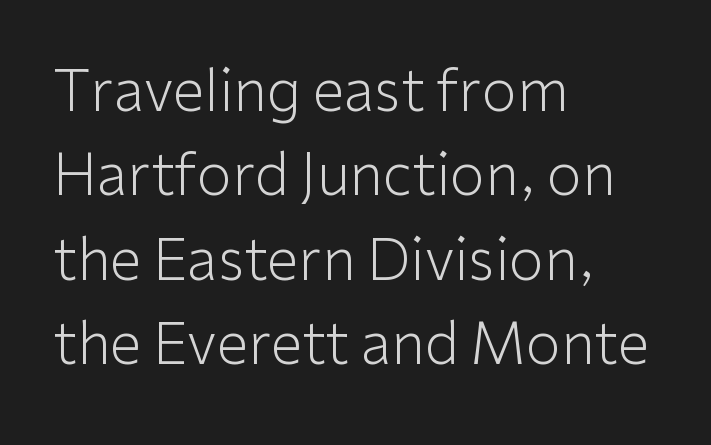
{"serif": "no", "italic": "no", "bold": "no", "weight": "light", "width": "normal", "stroke_contrast": "low", "x_height": "medium", "monospaced": "no", "underline": "no", "align": "left", "line_spacing": "normal", "line_spacing_ratio": 1.48, "letter_spacing": "normal", "letter_spacing_em": 0.0, "glyph_px": 57}
